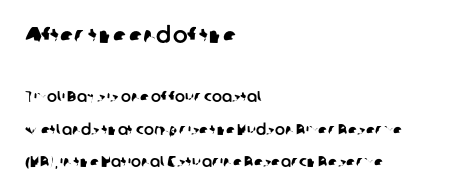
Visually the block forms a straight wall on the left and a jagged coastline on the right. Words appear dense and cohesive because spacing is normal. The space beneath each line is pristine and unruled. Rows of type keep a wide berth in the vertical direction. The more generous point size was reserved for the upper chunk.
